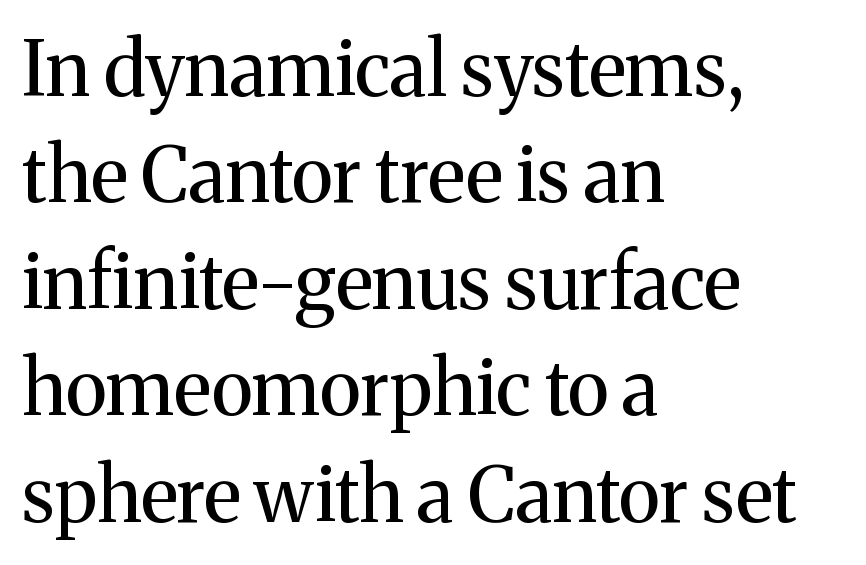
{"serif": "yes", "italic": "no", "bold": "no", "weight": "regular", "width": "normal", "stroke_contrast": "medium", "x_height": "medium", "monospaced": "no", "underline": "no", "align": "left", "line_spacing": "normal", "line_spacing_ratio": 1.42, "letter_spacing": "normal", "letter_spacing_em": 0.0, "glyph_px": 75}
